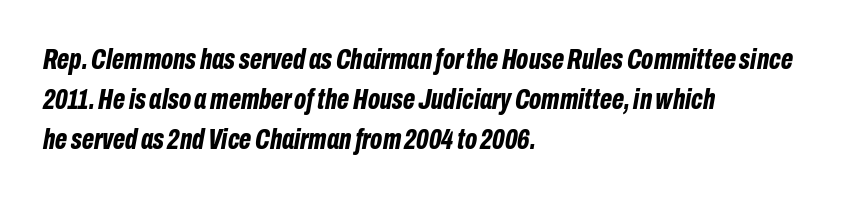
The face used here is proportionally spaced, like ordinary book or web type. Slanted lettering throughout. Notice how thick the strokes are: this is what a full bold looks like. What stands out about the letter spacing? Nothing — it is the standard amount. Check the space under the baseline: it is left empty.
